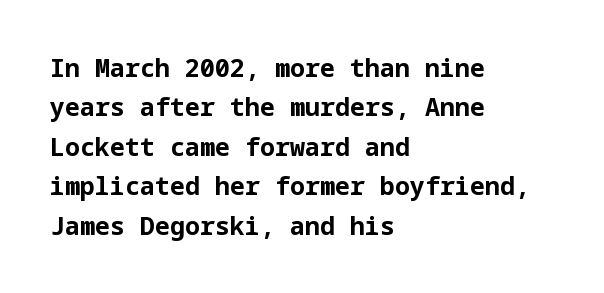
Q: Is the text bold? A: Yes.
Q: Is the text italic (slanted)? A: No, it is upright.
Q: Is the text underlined? A: No.
Q: How is the paragraph aligned? A: Left-aligned.
Q: Is the spacing between letters normal or unusually wide? A: Normal.
Q: Is the spacing between lines tight, normal or loose? A: Normal.
